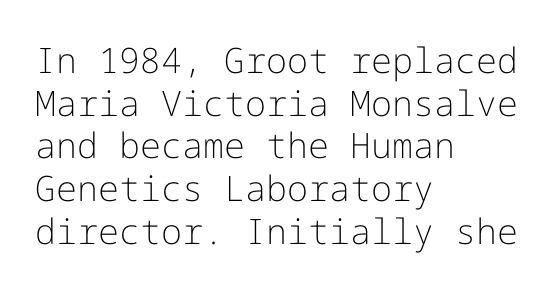
This sample uses plain, unmodified letter spacing. Weight: not bold — regular or lighter. Nope, no serifs anywhere on these letters. Casual observation: everything's shoved over to the left.
